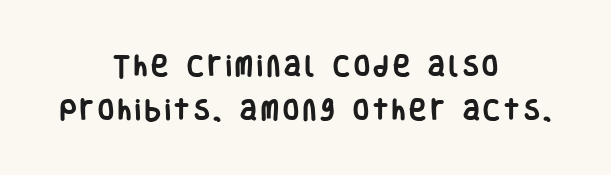
Horizontal alignment here is central, giving a formal, balanced look. The face used here has the dense, thick strokes of a bold. The words here are not underlined. Vertical spacing — loose. The font's upright variant was chosen for this text.
